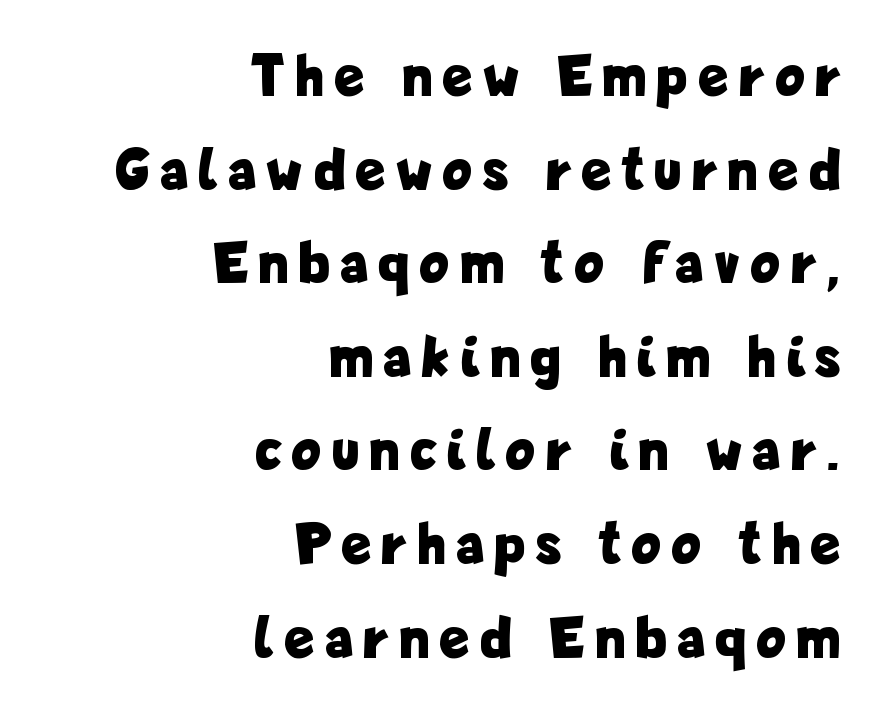
{"serif": "no", "italic": "no", "bold": "yes", "weight": "bold", "width": "condensed", "stroke_contrast": "low", "x_height": "medium", "monospaced": "no", "underline": "no", "align": "right", "line_spacing": "normal", "line_spacing_ratio": 1.56, "letter_spacing": "wide", "letter_spacing_em": 0.21, "glyph_px": 60}
